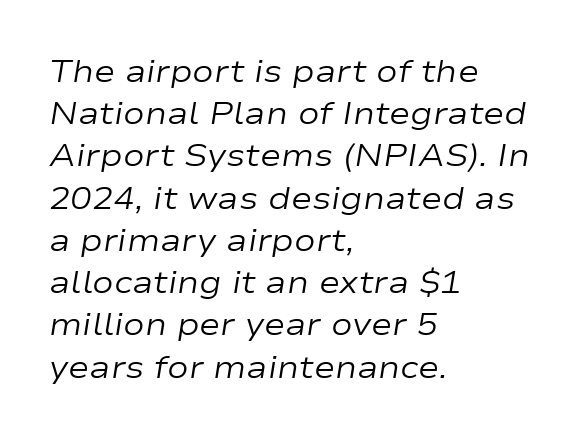
The image shows 32 px regular-weight, wide type, italic (leaning right); set left-aligned, normal line spacing (1.32x), normal letter spacing, not underlined; low stroke contrast and a medium x-height.
